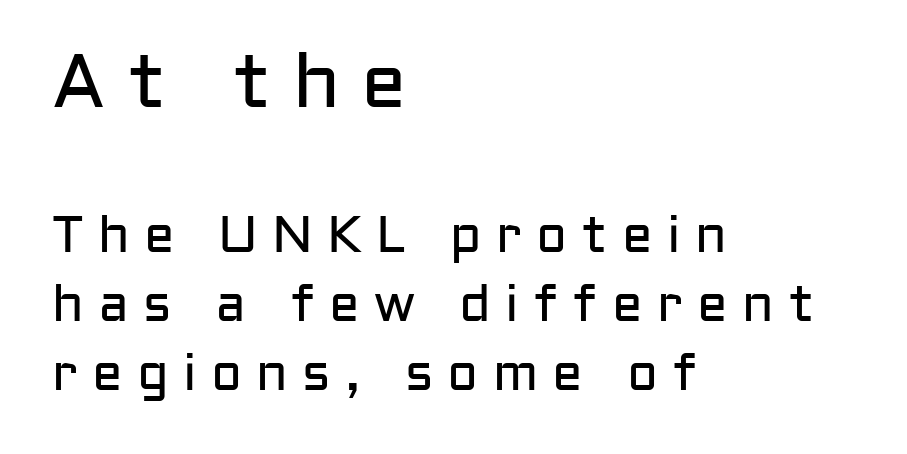
Words appear elongated and porous because spacing is wide. This is sans-serif lettering, the kind often seen on screens and signage. The axis of the letterforms is exactly vertical. A typesetter would call this proportional, since set widths differ per character. One glance says typical: line gaps are just what's usual.
